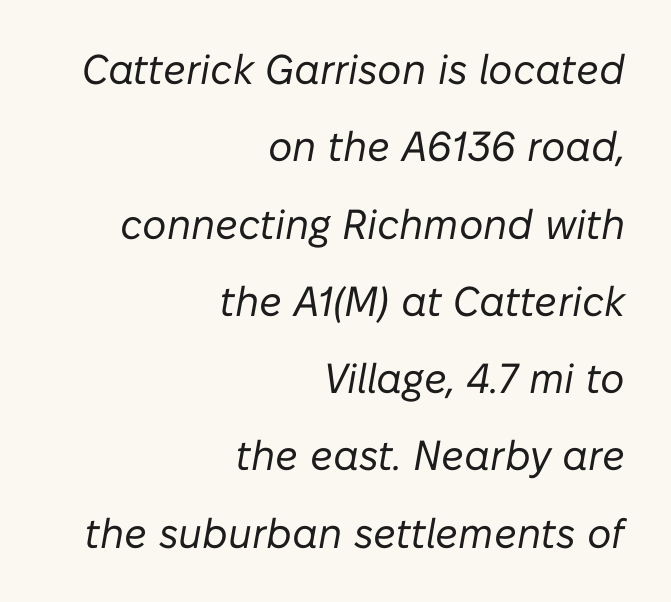
The letters are slanted; this is an italic face. This sample is right-justified, so line beginnings fall wherever the words allow. Counters stay open thanks to moderate or lighter strokes. Any mark beneath the type? The region is blank. Short note: letters normally spaced. You could not count columns in this text — the font is proportionally spaced.
